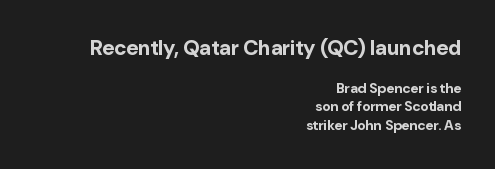
Upright lettering throughout. The letterforms sit shoulder to shoulder at normal distance. Vertically, the passage feels balanced, rows spaced as you'd expect. The paragraph has a hard right edge and a soft left edge. Every letter is thick-stroked: bold, no question. The gap between lines stays unmarked.
